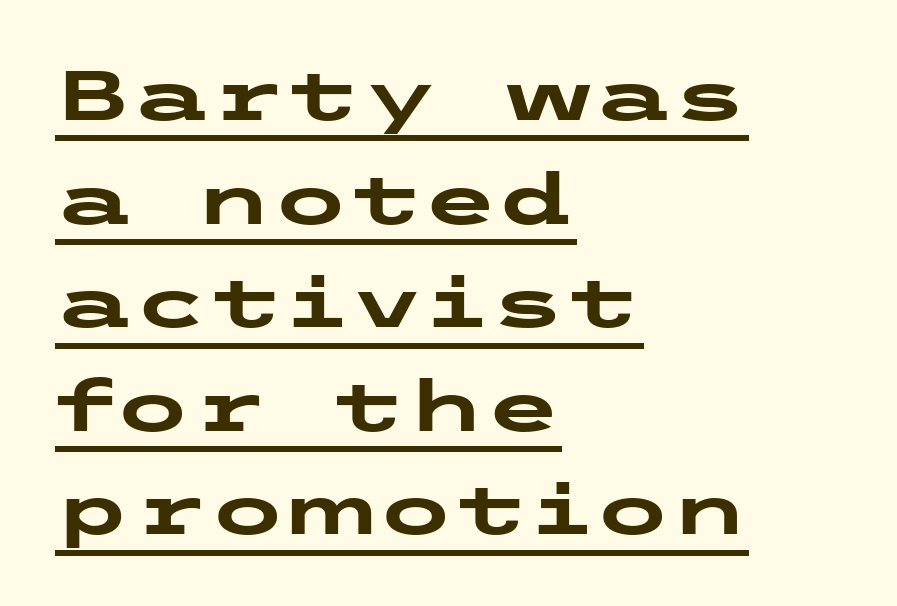
The image shows 70 px heavy, wide sans-serif type, upright; set left-aligned, normal line spacing (1.48x), normal letter spacing, underlined; low stroke contrast and a medium x-height.
